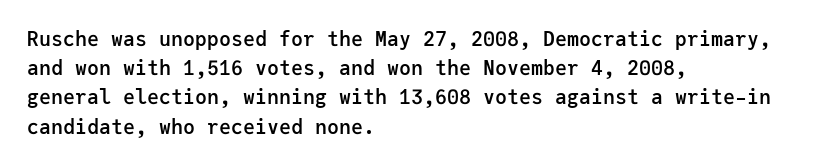
The image shows 20 px text type, upright; set left-aligned, normal line spacing (1.46x), normal letter spacing, not underlined.
